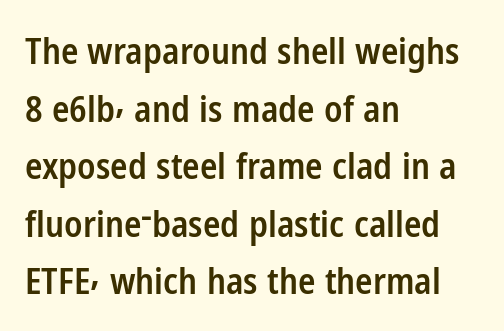
The image shows 36 px semibold, condensed sans-serif type, upright; set left-aligned, normal line spacing (1.6x), normal letter spacing, not underlined; low stroke contrast and a medium x-height.
